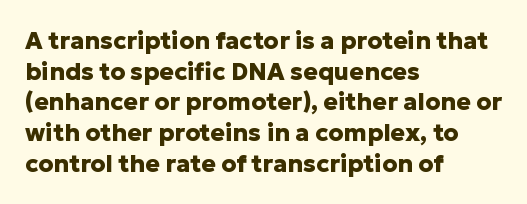
Summary of weight: heavy, a full bold. Tracking value appears to be zero — textbook default spacing. No italicization has been applied; the sample stays upright. The words here are not underlined. A normal amount of white space separates one row of letters from the next.
